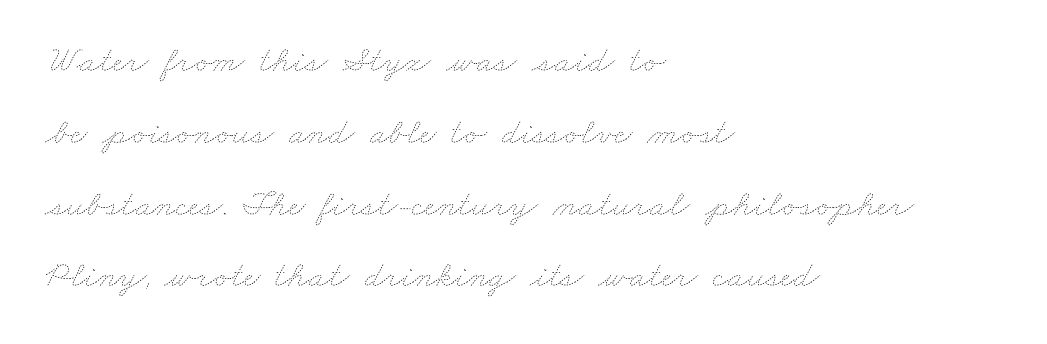
The image shows 37 px thin, wide type; set left-aligned, loose line spacing (1.94x), normal letter spacing, not underlined; low stroke contrast and a small x-height.
